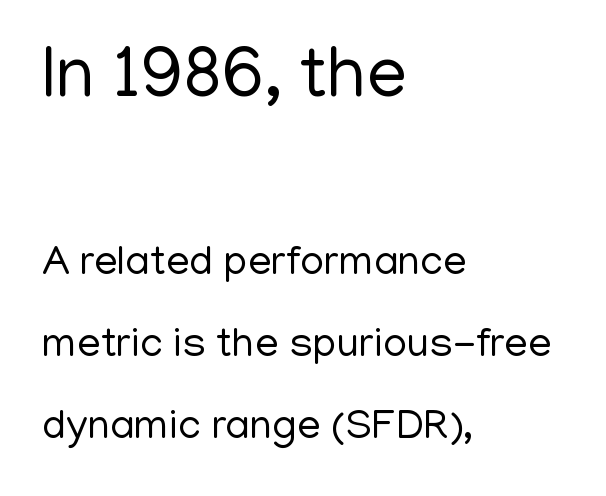
Q: Is the text bold? A: No.
Q: Is the text italic (slanted)? A: No, it is upright.
Q: Is the typeface a serif or a sans-serif typeface? A: Sans-serif.
Q: Is the text underlined? A: No.
Q: How is the paragraph aligned? A: Left-aligned.
Q: Is the spacing between letters normal or unusually wide? A: Normal.
Q: Is the spacing between lines tight, normal or loose? A: Loose.
Q: Which block of text is set in a larger size, the first (top) or the second (bottom)? A: The first (top) one.
Q: Width (condensed, normal, or wide)? A: Normal.
Q: Stroke contrast? A: Low.
Q: x-height? A: Medium.
Q: Monospaced? A: No.
